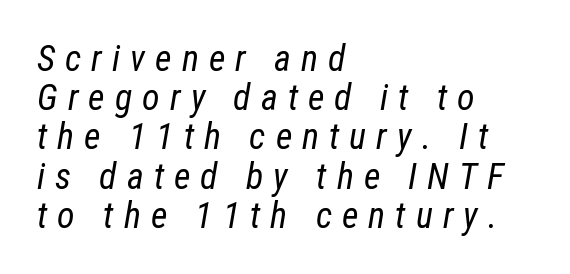
Slanted lettering throughout. Bold? No — there's no thickening of the strokes. Bare-footed words on every line. Regarding leading, the lines here are crowded together. Note the varied advance widths — an 'i' is clearly narrower than an 'm'.
